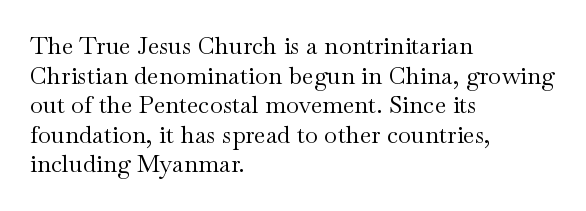
Q: Is the text bold? A: No.
Q: Is the text italic (slanted)? A: No, it is upright.
Q: Is the text underlined? A: No.
Q: How is the paragraph aligned? A: Left-aligned.
Q: Is the spacing between letters normal or unusually wide? A: Normal.
